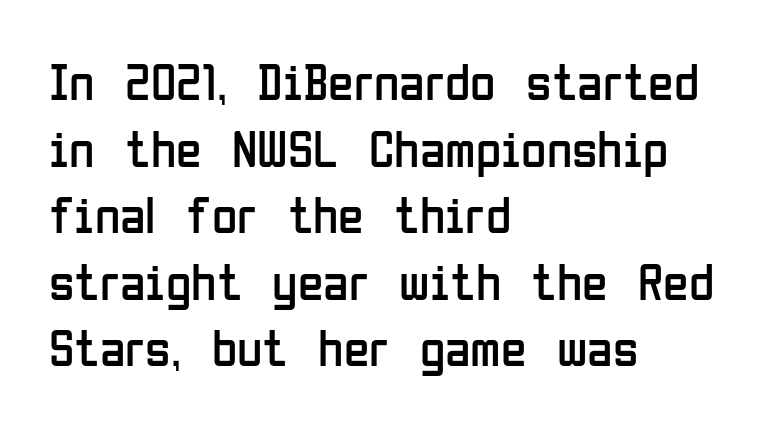
The image shows 52 px regular-weight, condensed sans-serif type, upright; set left-aligned, normal line spacing (1.28x), normal letter spacing, not underlined; low stroke contrast and a medium x-height.
